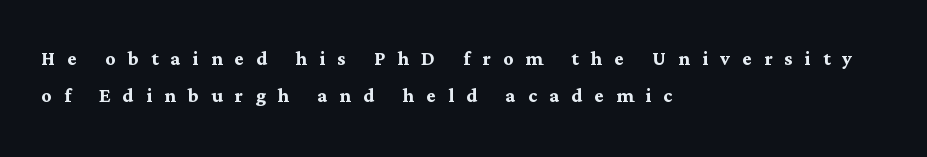
Beneath every word, the page is bare. Does the lettering tilt? It doesn't — this is upright. The passage shown is emphatically bold. In terms of letterspacing, this is a distinctly airy, spread setting. These lines sit exactly where default settings would place them.
